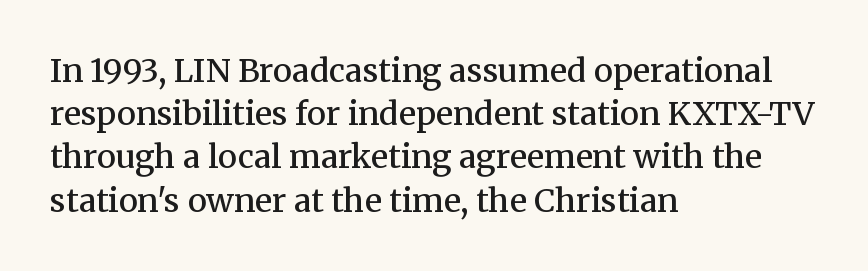
A typesetter would call this leading conventional body-copy spacing. Spacing verdict: proportional, widths tailored to each character. Descenders are the only things crossing below the line. Leftover space on each line is placed entirely after the last word. The type sits square on the baseline with zero lean. These lines are composed in type with serifs.
